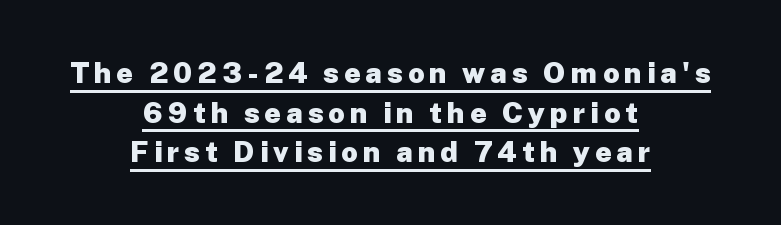
Italic: no, the glyphs are upright roman. The rendering uses natural spacing where letterforms have individual widths. The sample's only ornament is a line tracing under the words. Every letter is thick-stroked: bold, no question.
